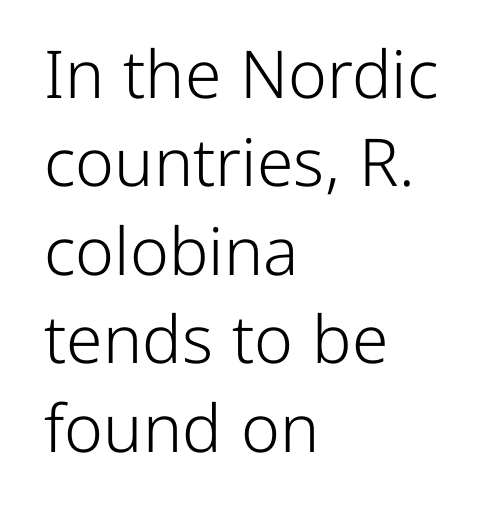
{"serif": "no", "italic": "no", "bold": "no", "weight": "light", "width": "normal", "stroke_contrast": "low", "x_height": "medium", "monospaced": "no", "underline": "no", "align": "left", "line_spacing": "normal", "line_spacing_ratio": 1.34, "letter_spacing": "normal", "letter_spacing_em": 0.0, "glyph_px": 66}
